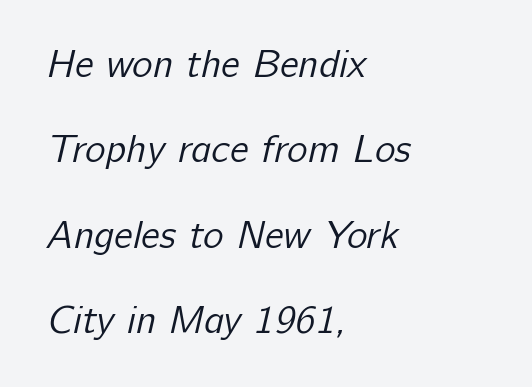
The image shows 39 px regular-weight sans-serif type; set left-aligned, loose line spacing (2.19x), normal letter spacing, not underlined; low stroke contrast and a medium x-height.
